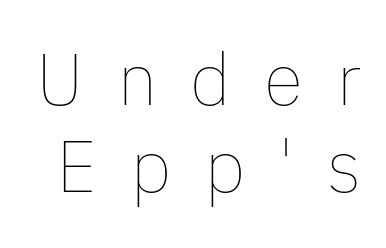
{"italic": "no", "bold": "no", "weight": "thin", "width": "normal", "stroke_contrast": "low", "x_height": "medium", "monospaced": "no", "underline": "no", "line_spacing_ratio": 1.19, "letter_spacing": "wide", "letter_spacing_em": 0.45, "glyph_px": 73}
